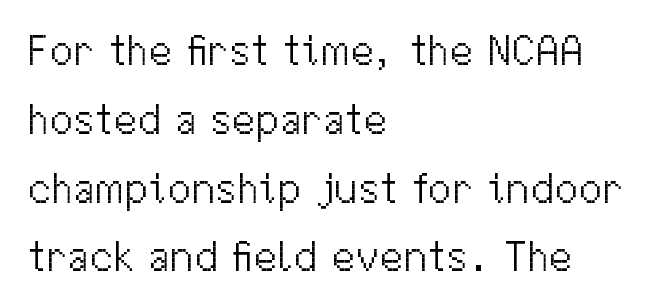
Q: Is the text bold? A: No.
Q: Is the text italic (slanted)? A: No, it is upright.
Q: Is the typeface a serif or a sans-serif typeface? A: Sans-serif.
Q: Is the text underlined? A: No.
Q: How is the paragraph aligned? A: Left-aligned.
Q: Is the spacing between letters normal or unusually wide? A: Normal.
Q: Is the spacing between lines tight, normal or loose? A: Normal.
Q: Width (condensed, normal, or wide)? A: Normal.
Q: Stroke contrast? A: Medium.
Q: x-height? A: Medium.
Q: Monospaced? A: No.
